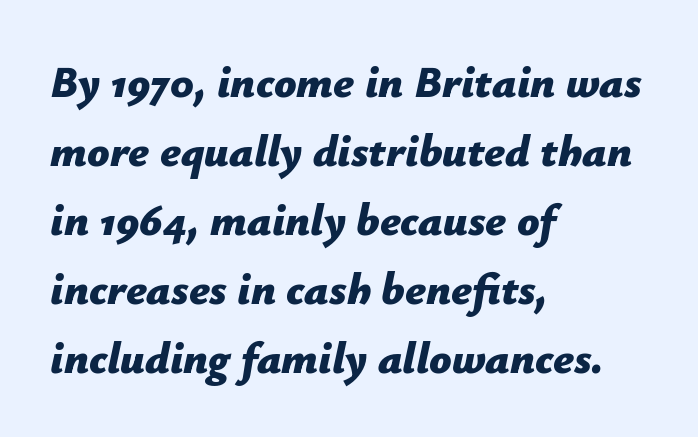
Q: Is the text bold? A: Yes.
Q: Is the text italic (slanted)? A: Yes, it leans right by about 12 degrees.
Q: Is the text underlined? A: No.
Q: How is the paragraph aligned? A: Left-aligned.
Q: Is the spacing between letters normal or unusually wide? A: Normal.
Q: Is the spacing between lines tight, normal or loose? A: Normal.
Q: Width (condensed, normal, or wide)? A: Normal.
Q: Stroke contrast? A: Low.
Q: x-height? A: Medium.
Q: Monospaced? A: No.
